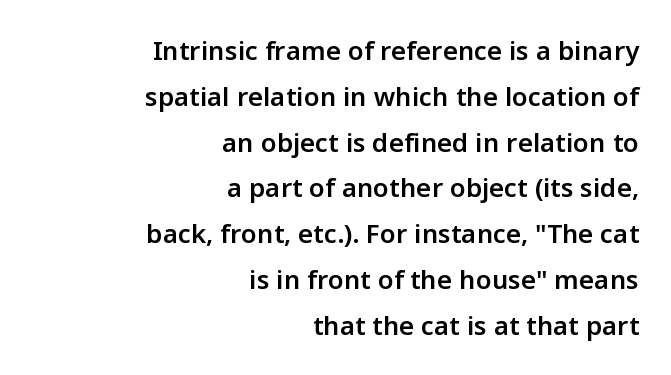
{"italic": "no", "bold": "semi", "underline": "no", "align": "right", "line_spacing_ratio": 1.76, "letter_spacing": "normal", "letter_spacing_em": 0.0, "glyph_px": 26}
